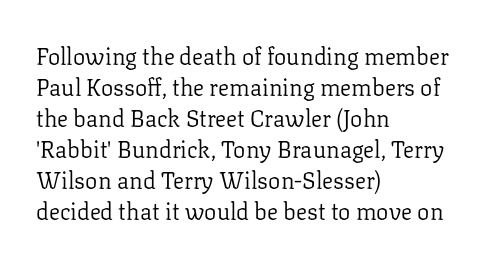
The image shows 23 px text type, upright; set left-aligned, normal line spacing (1.35x), normal letter spacing, not underlined.
